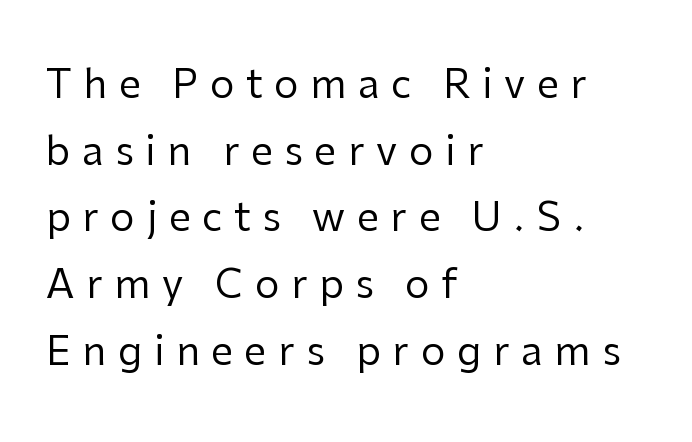
The image shows 39 px regular-weight sans-serif type, upright; set left-aligned, line spacing 1.71x, unusually wide letter spacing (+0.3 em), not underlined; low stroke contrast and a medium x-height.
